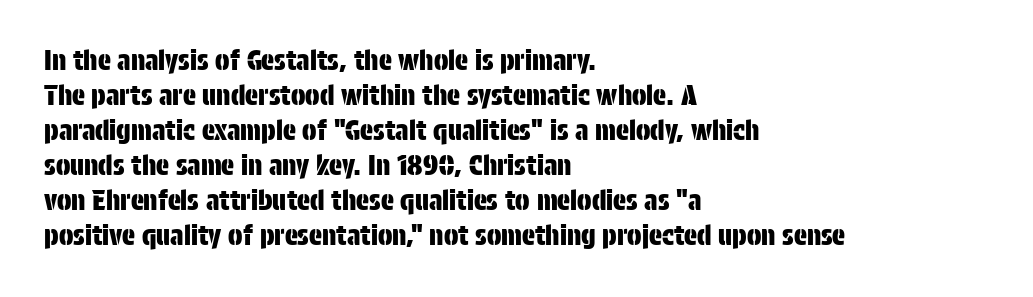
The image shows 27 px text type, upright; set left-aligned, normal line spacing (1.3x), normal letter spacing, not underlined.
